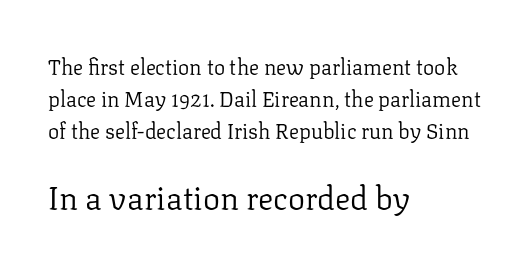
{"serif": "yes", "italic": "no", "bold": "no", "weight": "regular", "width": "normal", "stroke_contrast": "low", "x_height": "medium", "monospaced": "no", "underline": "no", "align": "left", "line_spacing": "normal", "line_spacing_ratio": 1.52, "letter_spacing": "normal", "letter_spacing_em": 0.0, "larger_block": "second", "size_ratio": 1.52, "glyph_px": 32}
